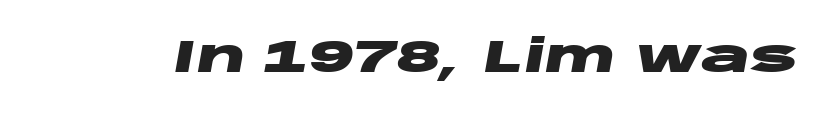
The characters look thick and weighty, a clear bold. Between one letter and the next there's only the usual sliver of space. The rendering uses natural spacing where letterforms have individual widths. Designer's note — italics engaged. Check the space under the baseline: it is left empty.
